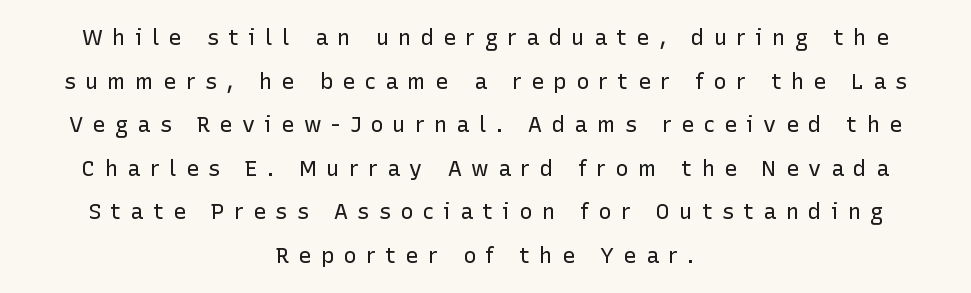
{"italic": "no", "bold": "no", "underline": "no", "align": "center", "line_spacing": "loose", "line_spacing_ratio": 1.98, "letter_spacing": "wide", "letter_spacing_em": 0.42, "glyph_px": 22}
